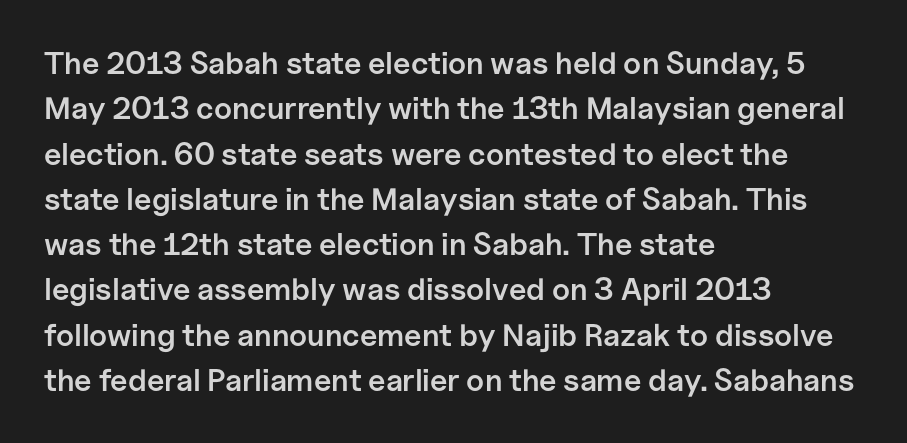
Successive baselines arrive at the customary interval. Is there any slant? The stems are plumb. Decoration check: the copy has no underline. Serif or sans? Sans — the stroke terminals are bare. A typesetter would call this zero additional tracking.
